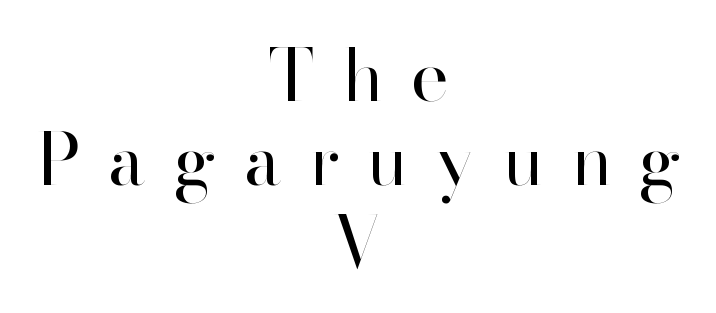
{"serif": "no", "italic": "no", "bold": "no", "weight": "regular", "width": "normal", "stroke_contrast": "high", "x_height": "small", "monospaced": "no", "underline": "no", "align": "center", "line_spacing_ratio": 1.16, "letter_spacing": "wide", "letter_spacing_em": 0.4, "glyph_px": 72}
